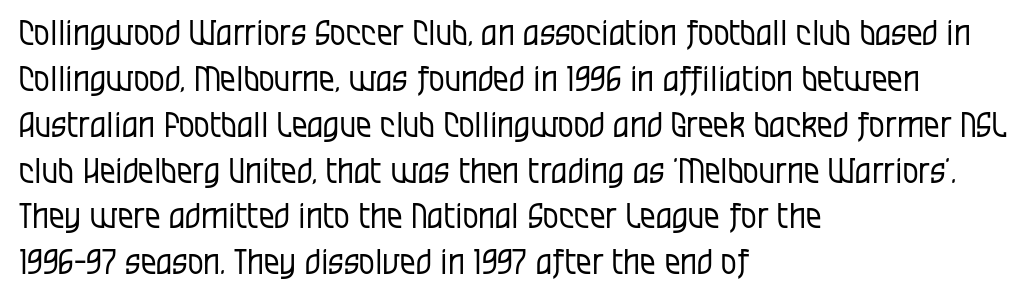
Q: Is the text bold? A: No.
Q: Is the text italic (slanted)? A: No, it is upright.
Q: Is the typeface a serif or a sans-serif typeface? A: Sans-serif.
Q: Is the text underlined? A: No.
Q: How is the paragraph aligned? A: Left-aligned.
Q: Is the spacing between letters normal or unusually wide? A: Normal.
Q: Is the spacing between lines tight, normal or loose? A: Normal.
Q: Width (condensed, normal, or wide)? A: Condensed.
Q: Stroke contrast? A: Low.
Q: x-height? A: Large.
Q: Monospaced? A: No.
